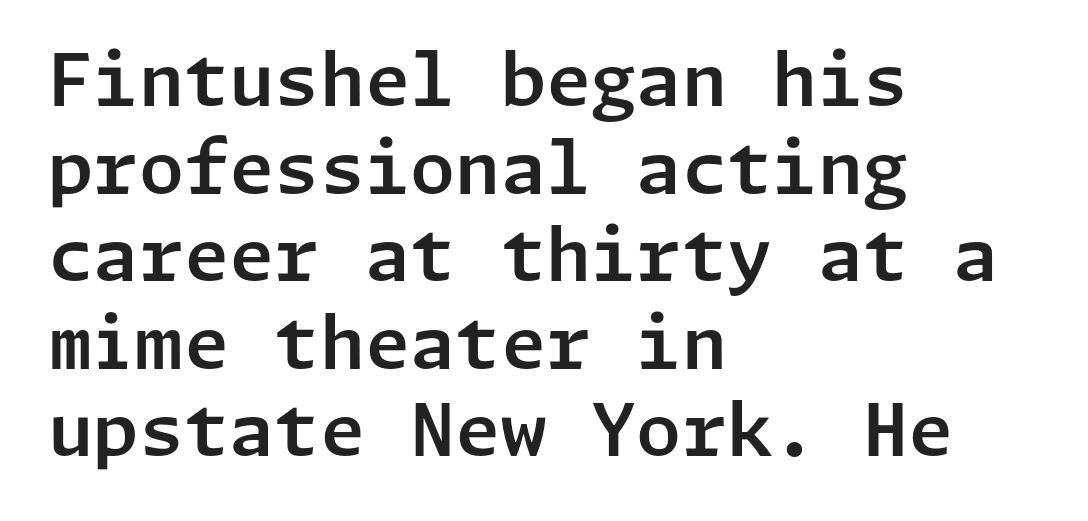
The strip under each line holds only bare page. The type family on display is of the sans-serif kind. Each word holds together tightly as a unit, with standard inter-letter gaps. The ragged edge is on the right, which tells us the setting is flush left. Italic: no, the glyphs are upright roman.
